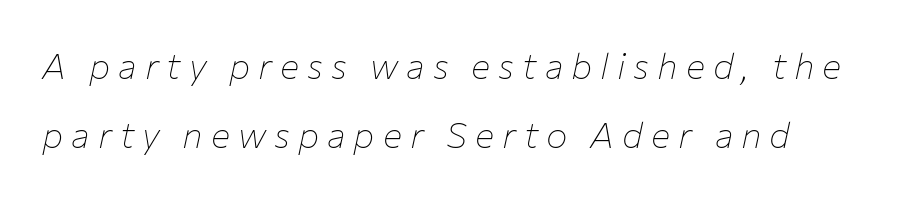
The image shows 36 px thin type, italic (leaning right); set loose line spacing (1.91x), unusually wide letter spacing (+0.22 em), not underlined; low stroke contrast and a medium x-height.
